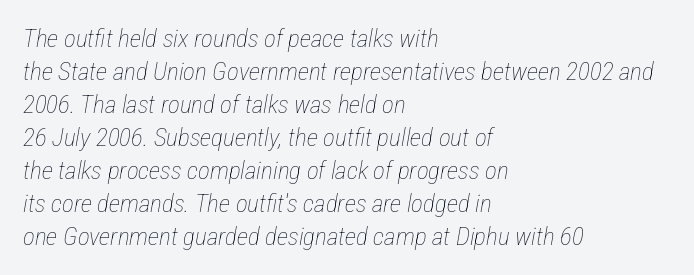
The image shows 25 px text type, italic (leaning right); set left-aligned, normal line spacing (1.32x), normal letter spacing, not underlined.
